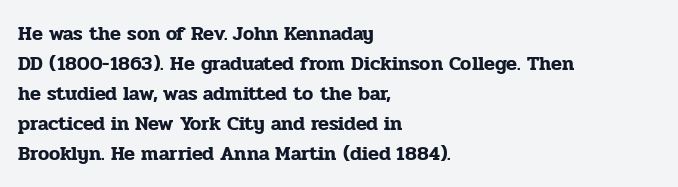
The passage shown has conventional tracking throughout. Is there much room between lines? A standard amount, neither cramped nor airy. This is the regular roman posture of the typeface. Plain, unruled lines of type. Typeset ragged right — the left edge is the straight one.
